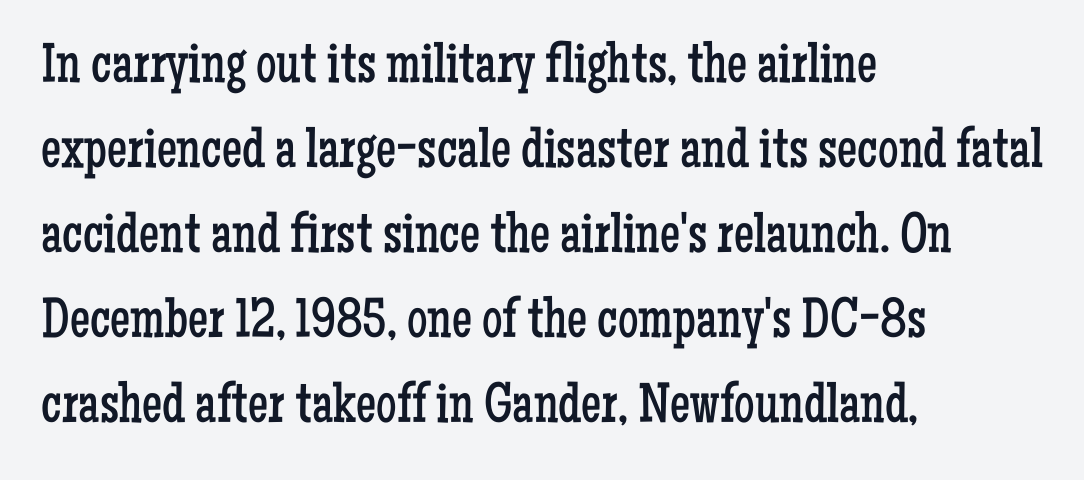
{"serif": "yes", "italic": "no", "bold": "no", "weight": "regular", "width": "condensed", "stroke_contrast": "low", "x_height": "medium", "monospaced": "no", "underline": "no", "align": "left", "line_spacing": "normal", "line_spacing_ratio": 1.49, "letter_spacing": "normal", "letter_spacing_em": 0.0, "glyph_px": 57}
